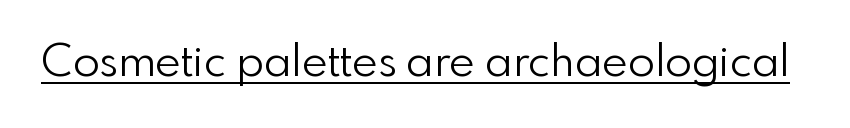
Q: Is the text bold? A: No.
Q: Is the text italic (slanted)? A: No, it is upright.
Q: Is the typeface a serif or a sans-serif typeface? A: Sans-serif.
Q: Is the text underlined? A: Yes.
Q: Is the spacing between letters normal or unusually wide? A: Normal.
Q: Width (condensed, normal, or wide)? A: Normal.
Q: x-height? A: Small.
Q: Monospaced? A: No.
